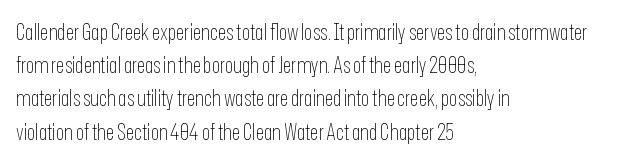
The image shows 22 px text type, upright; set left-aligned, normal line spacing (1.51x), normal letter spacing, not underlined.
